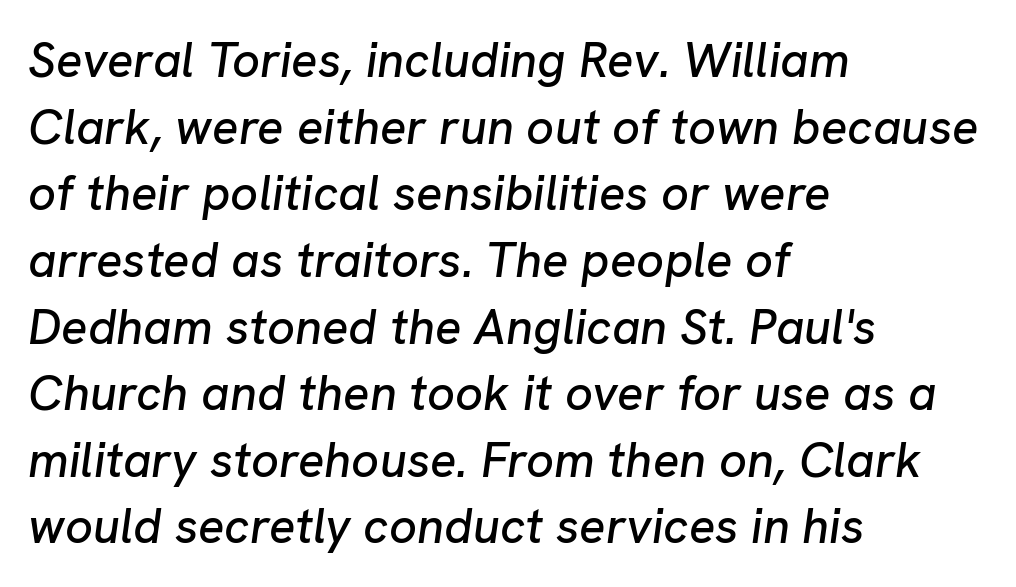
{"italic": "yes", "lean": "right", "slant_degrees": 8, "width": "normal", "stroke_contrast": "low", "x_height": "medium", "monospaced": "no", "underline": "no", "align": "left", "line_spacing": "normal", "line_spacing_ratio": 1.36, "letter_spacing": "normal", "letter_spacing_em": 0.0, "glyph_px": 49}
